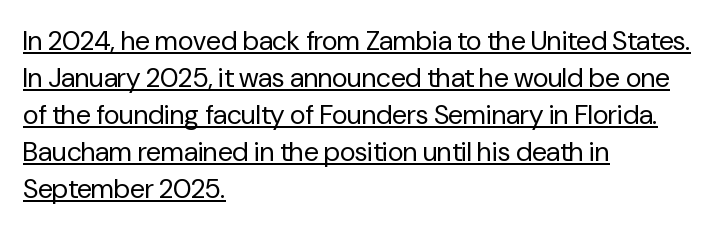
{"italic": "no", "bold": "no", "underline": "yes", "align": "left", "line_spacing": "normal", "line_spacing_ratio": 1.37, "letter_spacing": "normal", "letter_spacing_em": 0.0, "glyph_px": 27}
